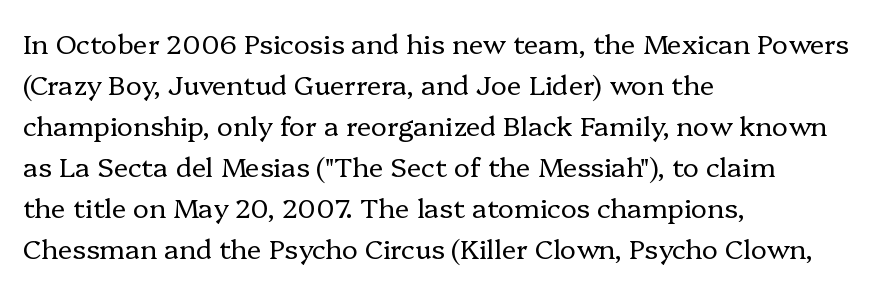
On a weight scale, this lands at 450 or below. The passage shown has conventional tracking throughout. A normal amount of white space separates one row of letters from the next. The rag falls on the right side of this text block.
